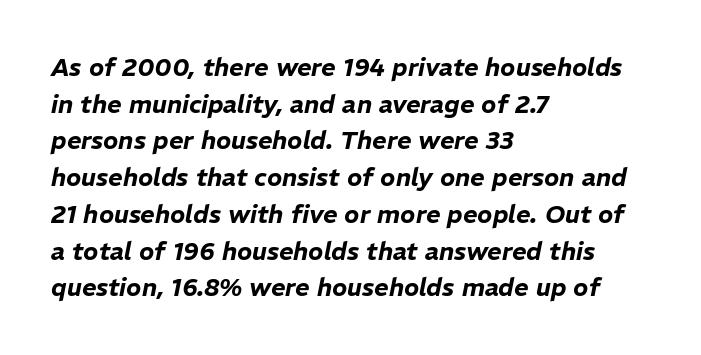
Bare-footed words on every line. Looking at the ascenders, they clearly lean. Baseline-to-baseline distance is the conventional proportion of letter height. These lines keep a tight, regular rhythm from letter to letter. Line beginnings align vertically; line endings do not.
